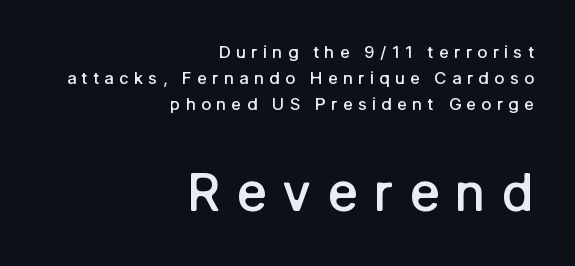
The letters are semibold — heavier than regular but short of a full bold. Every character sits straight up, as roman type does. Compared with a flush-left layout, this one pins lines to the opposite, right side. Anything drawn beneath the words? Only blank space. Observe the wide spacing: letters keep a clear distance from each other. The more generous point size was reserved for the lower chunk.
